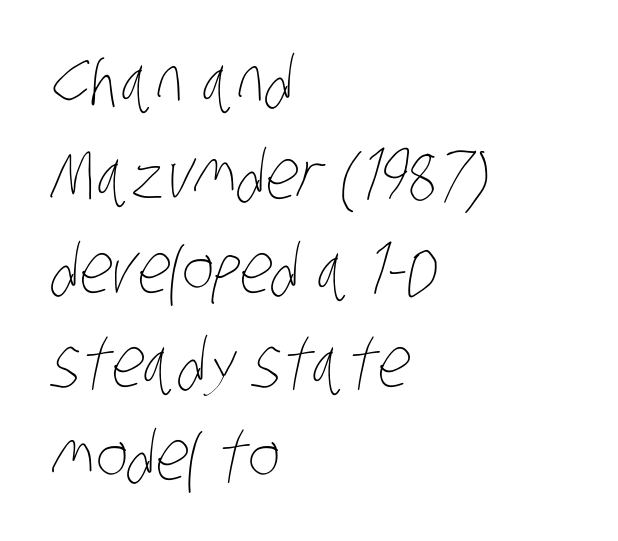
No extra ink here — the face is not bold. The passage is arranged the way most books set body copy — flush left. Here the designer chose a conventional face with non-uniform glyph widths. Underlining? Definitely not there. You could call the tracking neutral — neither tight nor loose. Regular leading.
